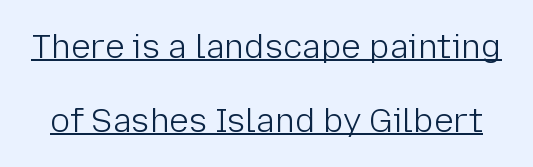
These lines are rendered in a variable-pitch font. Letter spacing: default. Think standard paragraph weight, or any step lighter than that. The vertical gap from one line to the next is large.
